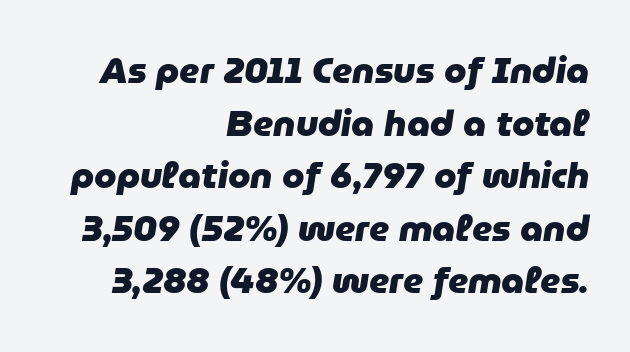
Check the space under the baseline: it is left empty. The type is set solid horizontally, with unmodified tracking. Line spacing here is normal. Italic? Definitely — the glyphs are oblique. Do the characters align in a grid? No, the font is proportional.
